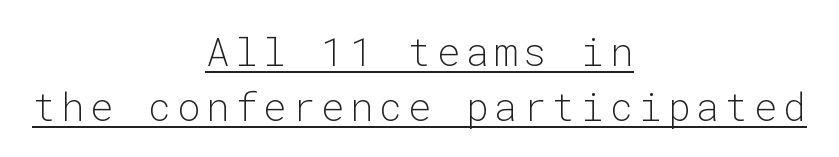
Q: Is the text bold? A: No.
Q: Is the text italic (slanted)? A: No, it is upright.
Q: Is the typeface a serif or a sans-serif typeface? A: Sans-serif.
Q: Is the text underlined? A: Yes.
Q: How is the paragraph aligned? A: Centered.
Q: Is the spacing between lines tight, normal or loose? A: Normal.
Q: Width (condensed, normal, or wide)? A: Normal.
Q: Stroke contrast? A: Low.
Q: x-height? A: Medium.
Q: Monospaced? A: Yes.
